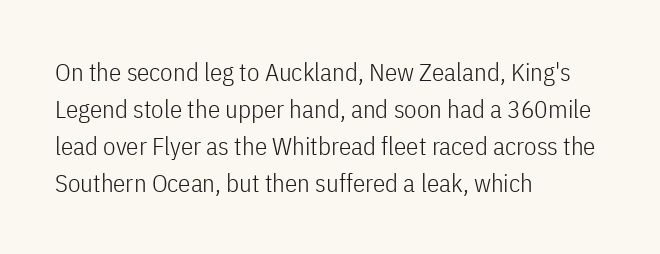
Q: Is the text bold? A: No.
Q: Is the text italic (slanted)? A: No, it is upright.
Q: Is the text underlined? A: No.
Q: How is the paragraph aligned? A: Left-aligned.
Q: Is the spacing between letters normal or unusually wide? A: Normal.
Q: Is the spacing between lines tight, normal or loose? A: Normal.
